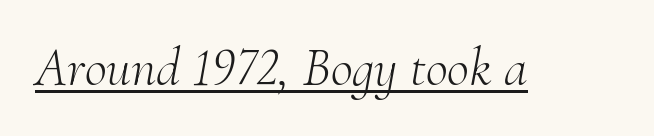
Q: Is the text bold? A: No.
Q: Is the text italic (slanted)? A: Yes, it leans right by about 10 degrees.
Q: Is the typeface a serif or a sans-serif typeface? A: Serif.
Q: Is the text underlined? A: Yes.
Q: Is the spacing between letters normal or unusually wide? A: Normal.
Q: Width (condensed, normal, or wide)? A: Normal.
Q: Stroke contrast? A: Medium.
Q: x-height? A: Small.
Q: Monospaced? A: No.
